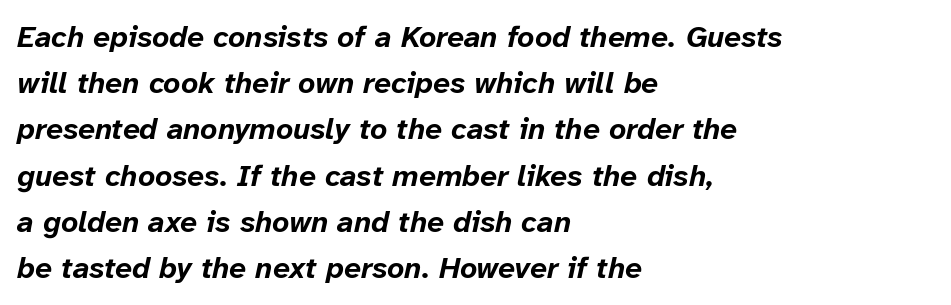
{"italic": "yes", "lean": "right", "slant_degrees": 12, "bold": "yes", "weight": "bold", "width": "normal", "stroke_contrast": "low", "x_height": "medium", "monospaced": "no", "underline": "no", "align": "left", "line_spacing": "normal", "line_spacing_ratio": 1.54, "letter_spacing": "normal", "letter_spacing_em": 0.0, "glyph_px": 30}
